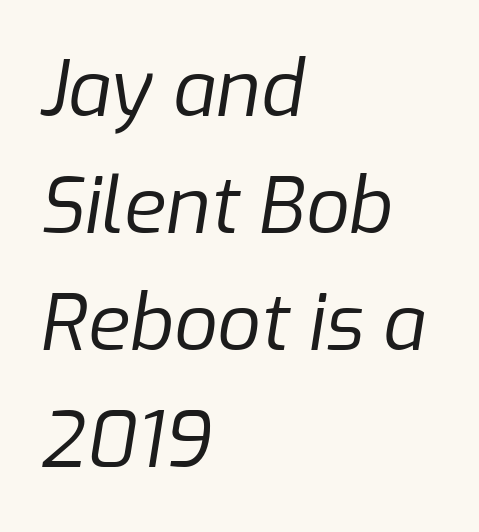
What stands out about the letter spacing? Nothing — it is the standard amount. Slant detected: the letters are inclined. This sample keeps an unexceptional amount of space between lines. No letter is thick-stroked: the sample isn't bold. The letters advance in unequal steps, a hallmark of proportional type.
